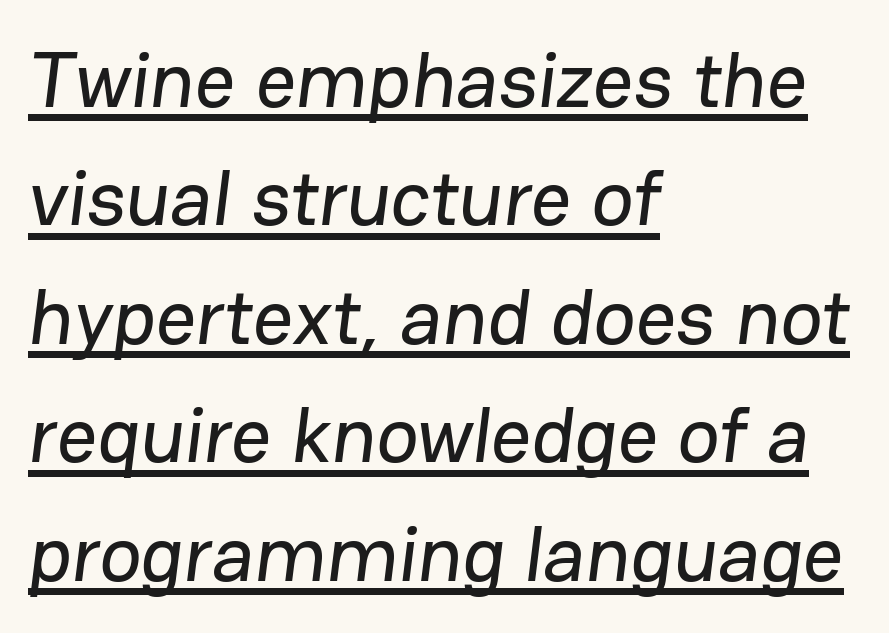
Look at the tracking — it's just the regular setting, nothing added. Grotesque or geometric, the face here clearly has no serifs. If you measured baseline to baseline, you'd find a middling distance. Underline: present.
